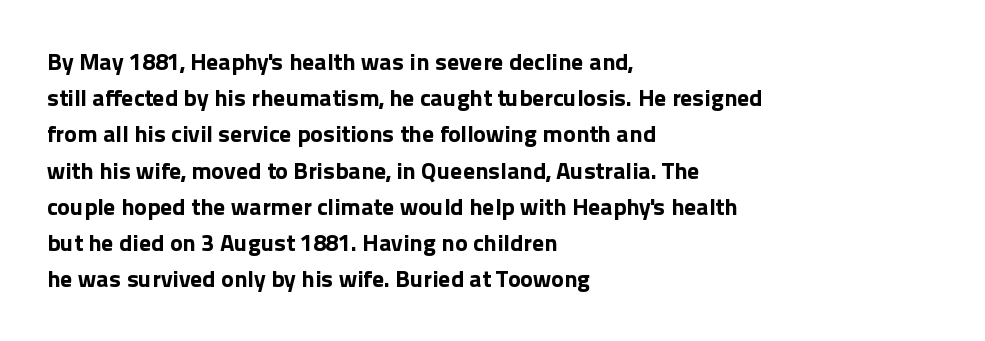
{"italic": "no", "bold": "yes", "underline": "no", "align": "left", "line_spacing": "normal", "line_spacing_ratio": 1.51, "letter_spacing": "normal", "letter_spacing_em": 0.0, "glyph_px": 24}
